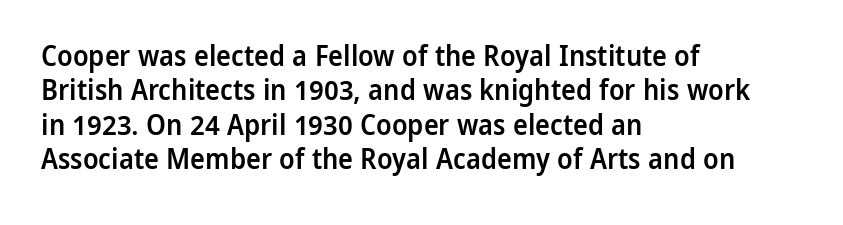
Q: Is the text bold? A: Semi-bold.
Q: Is the text italic (slanted)? A: No, it is upright.
Q: Is the typeface a serif or a sans-serif typeface? A: Sans-serif.
Q: Is the text underlined? A: No.
Q: How is the paragraph aligned? A: Left-aligned.
Q: Is the spacing between letters normal or unusually wide? A: Normal.
Q: Width (condensed, normal, or wide)? A: Normal.
Q: Stroke contrast? A: Low.
Q: x-height? A: Medium.
Q: Monospaced? A: No.
